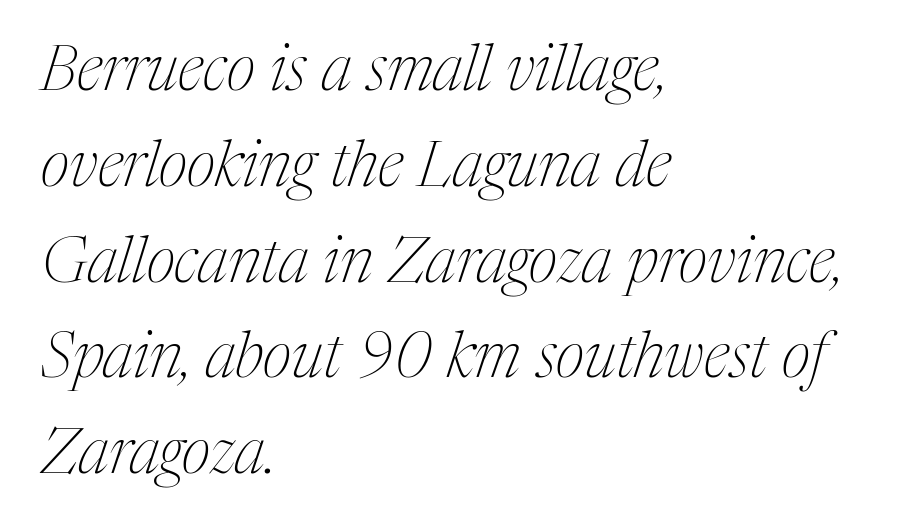
Q: Is the text bold? A: No.
Q: Is the text italic (slanted)? A: Yes, it leans right by about 17 degrees.
Q: Is the typeface a serif or a sans-serif typeface? A: Serif.
Q: Is the text underlined? A: No.
Q: How is the paragraph aligned? A: Left-aligned.
Q: Is the spacing between letters normal or unusually wide? A: Normal.
Q: Is the spacing between lines tight, normal or loose? A: Normal.
Q: Width (condensed, normal, or wide)? A: Condensed.
Q: Stroke contrast? A: Medium.
Q: x-height? A: Medium.
Q: Monospaced? A: No.
